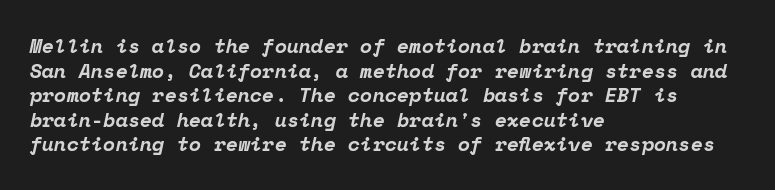
Q: Is the text bold? A: Yes.
Q: Is the text italic (slanted)? A: Yes, it leans right by about 12 degrees.
Q: Is the text underlined? A: No.
Q: How is the paragraph aligned? A: Left-aligned.
Q: Is the spacing between letters normal or unusually wide? A: Normal.
